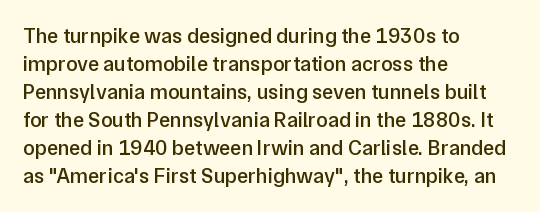
{"italic": "no", "bold": "semi", "underline": "no", "align": "left", "line_spacing": "normal", "line_spacing_ratio": 1.33, "letter_spacing": "normal", "letter_spacing_em": 0.0, "glyph_px": 21}
